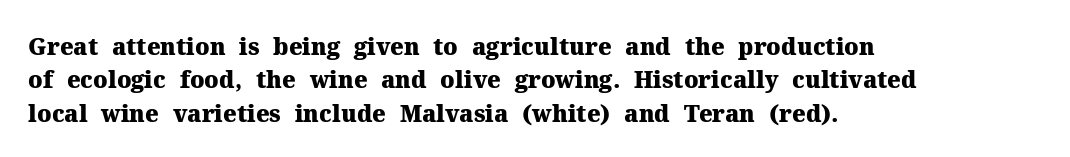
Every letter is thick-stroked: bold, no question. The space directly below the letters is spotless. How would I describe the line gaps? Plain and ordinary. A classic flush-left, rag-right setting is used for this passage. The specimen reads as upright at a glance.
